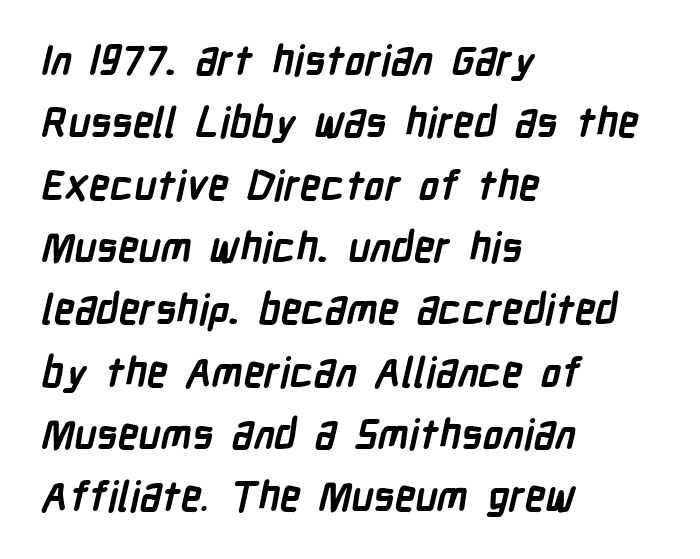
The image shows 41 px semibold, condensed sans-serif type; set left-aligned, normal line spacing (1.52x), normal letter spacing, not underlined; low stroke contrast and a medium x-height.
